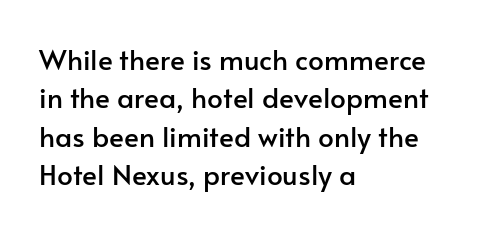
The image shows 28 px sans-serif type, upright; set left-aligned, normal line spacing (1.37x), normal letter spacing, not underlined; low stroke contrast and a small x-height.
